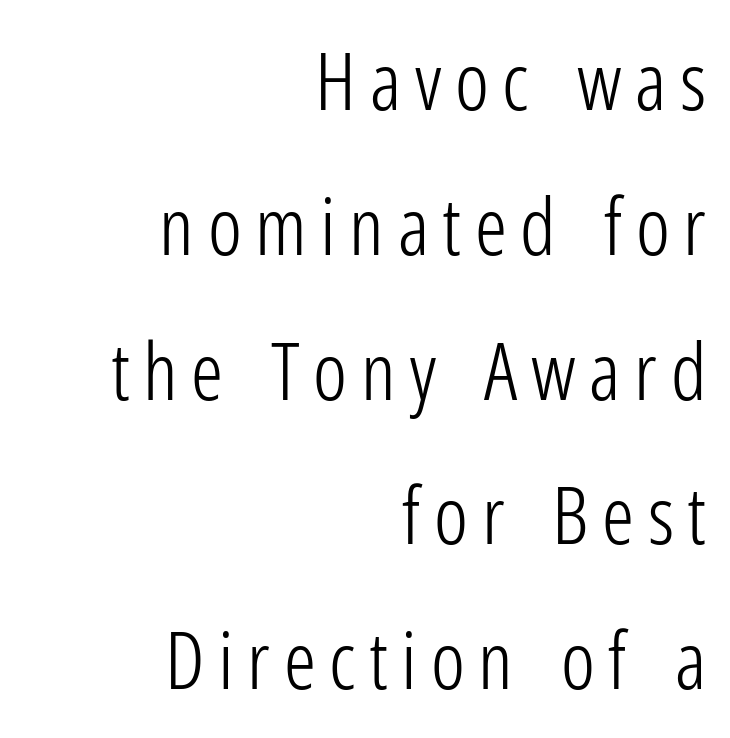
{"serif": "no", "italic": "no", "bold": "no", "weight": "light", "width": "condensed", "stroke_contrast": "low", "x_height": "medium", "monospaced": "no", "underline": "no", "align": "right", "line_spacing_ratio": 1.81, "glyph_px": 80}
